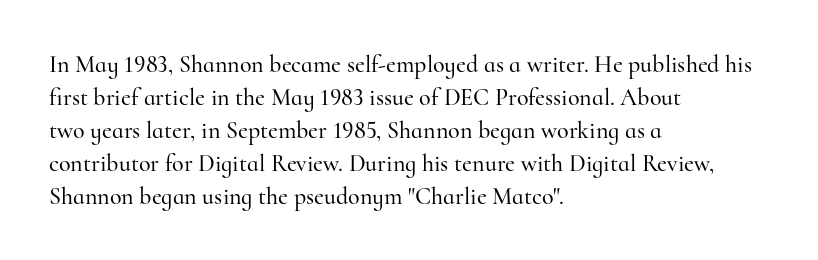
The type sits square on the baseline with zero lean. Students, observe: this is what conventionally led text looks like. Notice how the passage keeps a crisp vertical edge on the left only. Lines of text with bare space underneath.
